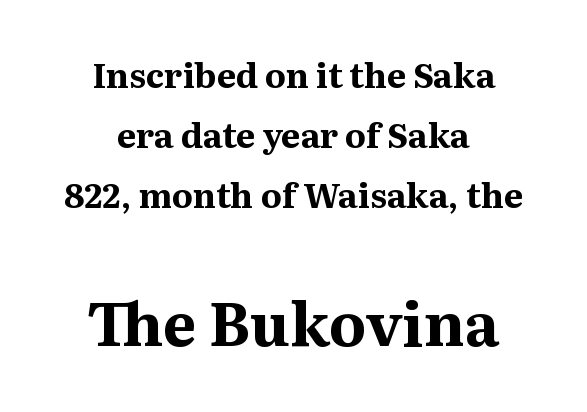
Style check: upright. Bold? Absolutely — the strokes are thick and heavy. Leftover space on each line is divided equally before and after the words. Compared with typical body copy, the letter spacing here is the same.
